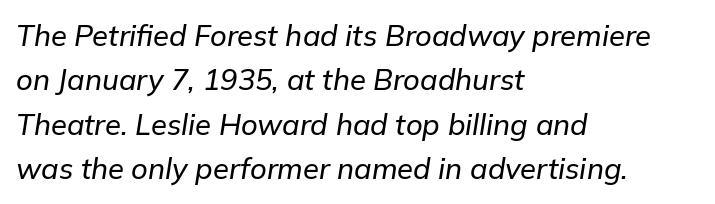
A typesetter would call this leading conventional body-copy spacing. Quick note: underline off. The rendering applies a slant to the glyphs. There is no visible air inserted between adjacent glyphs. The letters advance in unequal steps, a hallmark of proportional type.
